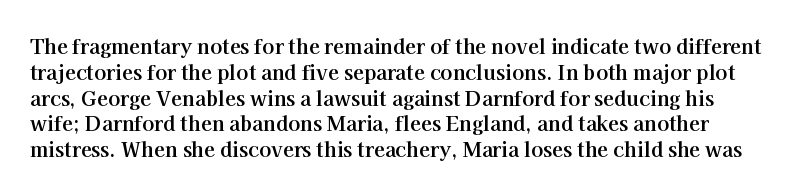
Q: Is the text bold? A: Yes.
Q: Is the text italic (slanted)? A: No, it is upright.
Q: Is the text underlined? A: No.
Q: Is the spacing between letters normal or unusually wide? A: Normal.
Q: Is the spacing between lines tight, normal or loose? A: Normal.
